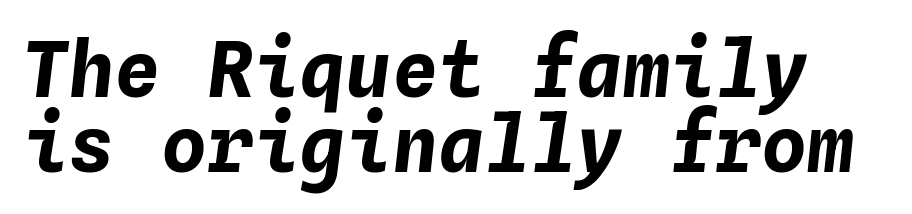
Set as a true bold cut, around the 700 mark. Looks like terminal output: every glyph gets an equal slot. Posture: slanted. Students, observe: this is what under-led, compact text looks like. The gaps between neighbouring characters are ordinary and unremarkable.
